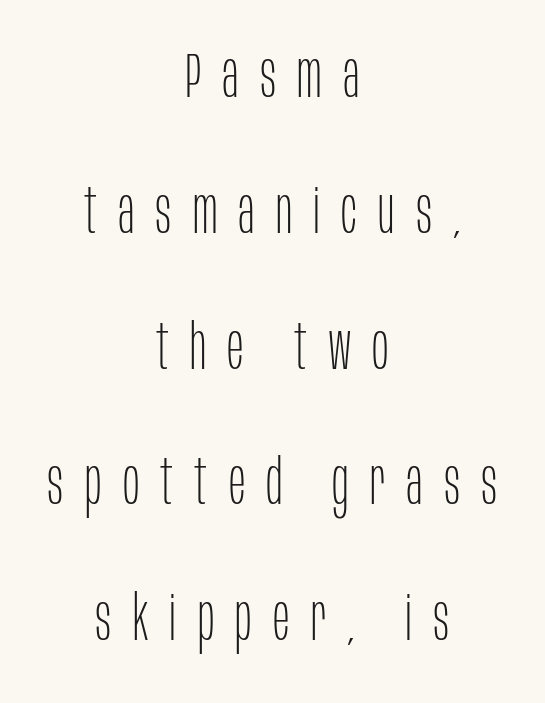
{"serif": "no", "italic": "no", "bold": "no", "weight": "thin", "width": "condensed", "stroke_contrast": "low", "x_height": "large", "monospaced": "no", "underline": "no", "align": "center", "line_spacing": "loose", "line_spacing_ratio": 2.19, "letter_spacing": "wide", "letter_spacing_em": 0.34, "glyph_px": 62}
